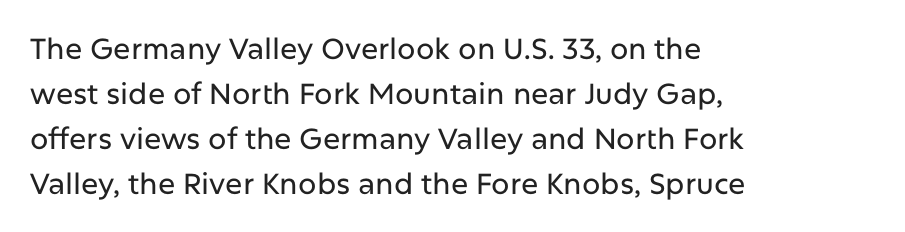
{"serif": "no", "italic": "no", "width": "normal", "stroke_contrast": "low", "x_height": "medium", "monospaced": "no", "underline": "no", "align": "left", "line_spacing": "normal", "line_spacing_ratio": 1.55, "letter_spacing": "normal", "letter_spacing_em": 0.0, "glyph_px": 29}
